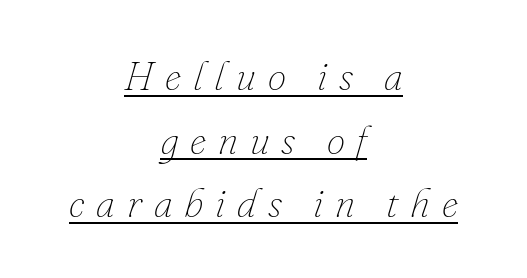
Q: Is the text bold? A: No.
Q: Is the text italic (slanted)? A: Yes, it leans right by about 16 degrees.
Q: Is the text underlined? A: Yes.
Q: How is the paragraph aligned? A: Centered.
Q: Is the spacing between letters normal or unusually wide? A: Unusually wide.
Q: Is the spacing between lines tight, normal or loose? A: Normal.
Q: Width (condensed, normal, or wide)? A: Normal.
Q: Stroke contrast? A: Low.
Q: x-height? A: Small.
Q: Monospaced? A: No.
